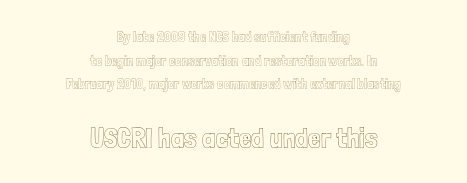
Type without underlining. Baseline-to-baseline distance is the conventional proportion of letter height. The horizontal fit of the characters is conventional and even. The more generous point size was reserved for the lower chunk. Designer's note — italics off, roman on. Each line is balanced around a shared central axis.
